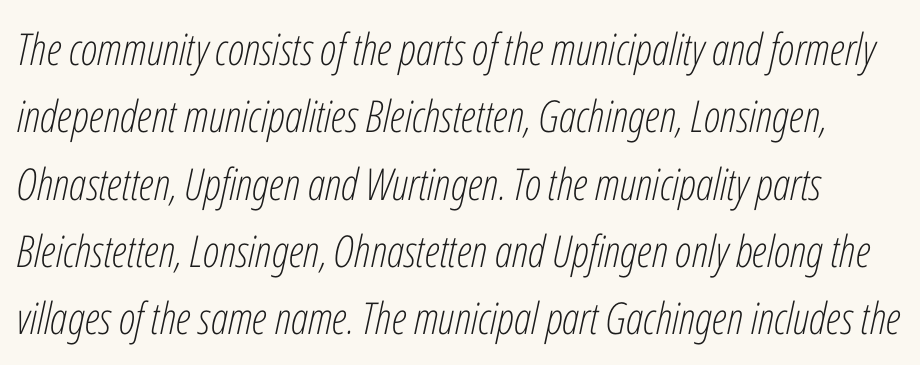
The lettering tilts uniformly, giving the passage an italic look. Honestly, the letter spacing is just normal — you wouldn't notice it. The passage shown is typed in a proportional face where columns would drift. Leading matches the norm, producing a regular column. The face looks like a standard text weight, possibly lighter. Only glyphs here, with clear space below each row.
